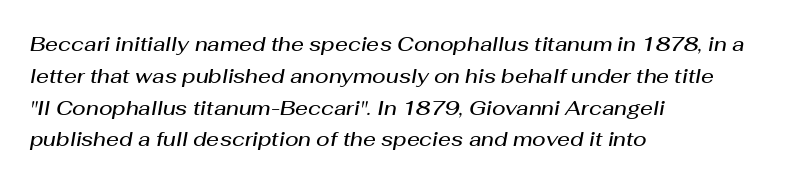
Q: Is the text bold? A: Semi-bold.
Q: Is the text italic (slanted)? A: Yes, it leans right by about 10 degrees.
Q: Is the text underlined? A: No.
Q: How is the paragraph aligned? A: Left-aligned.
Q: Is the spacing between letters normal or unusually wide? A: Normal.
Q: Is the spacing between lines tight, normal or loose? A: Normal.
